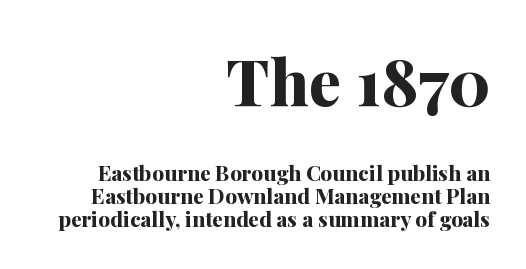
The compositor pushed each line to the right boundary. Quick note: underline off. Students, note that the glyphs here touch the page at normal intervals. I'd describe the lettering as bold — thick and assertive.
